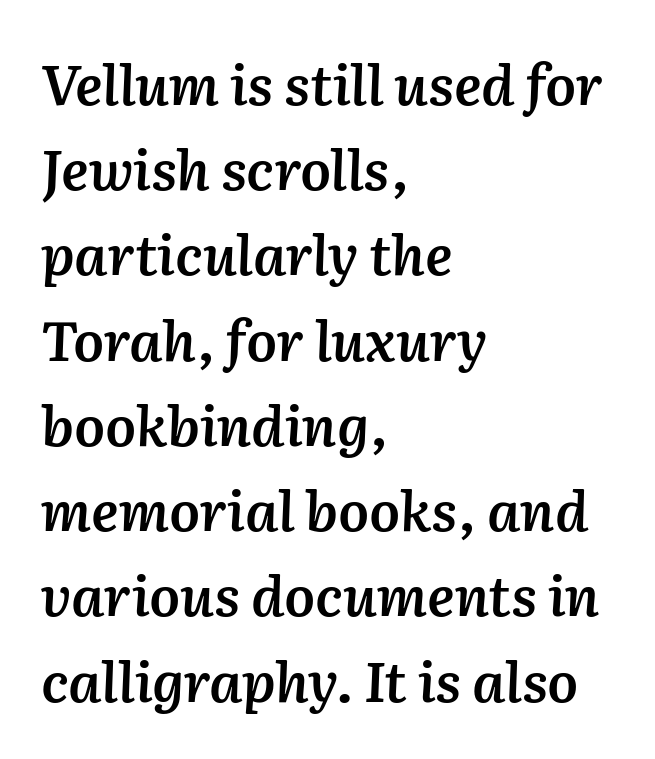
Q: Is the text bold? A: Semi-bold.
Q: Is the text italic (slanted)? A: Yes, it leans right by about 2 degrees.
Q: Is the text underlined? A: No.
Q: How is the paragraph aligned? A: Left-aligned.
Q: Is the spacing between letters normal or unusually wide? A: Normal.
Q: Is the spacing between lines tight, normal or loose? A: Normal.
Q: Width (condensed, normal, or wide)? A: Normal.
Q: Stroke contrast? A: Medium.
Q: x-height? A: Medium.
Q: Monospaced? A: No.
